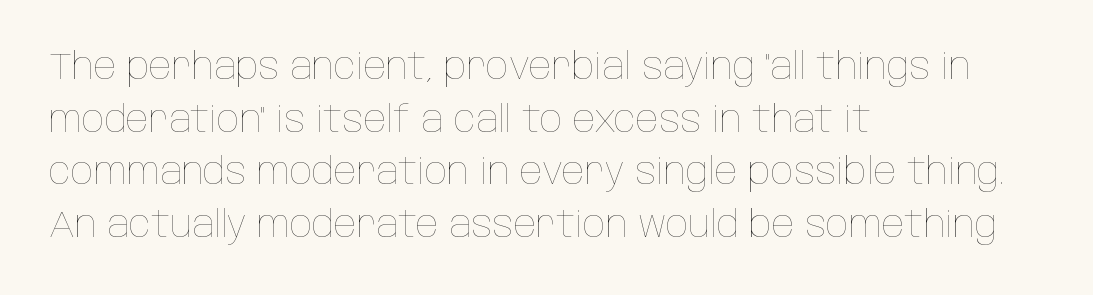
Is the stroke heavy? The answer is a plain regular-or-lighter. A clean baseline with only descenders dipping below it. A normal amount of white space separates one row of letters from the next. A typesetter would call this zero additional tracking. Each letter keeps its own natural width here, so spacing adapts to shape.
